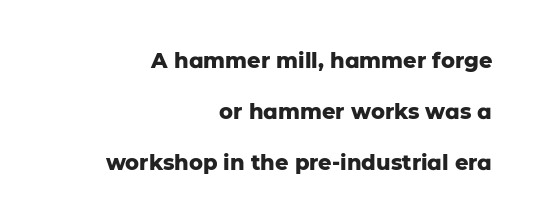
Q: Is the text bold? A: Yes.
Q: Is the text italic (slanted)? A: No, it is upright.
Q: Is the text underlined? A: No.
Q: How is the paragraph aligned? A: Right-aligned.
Q: Is the spacing between letters normal or unusually wide? A: Normal.
Q: Is the spacing between lines tight, normal or loose? A: Loose.
